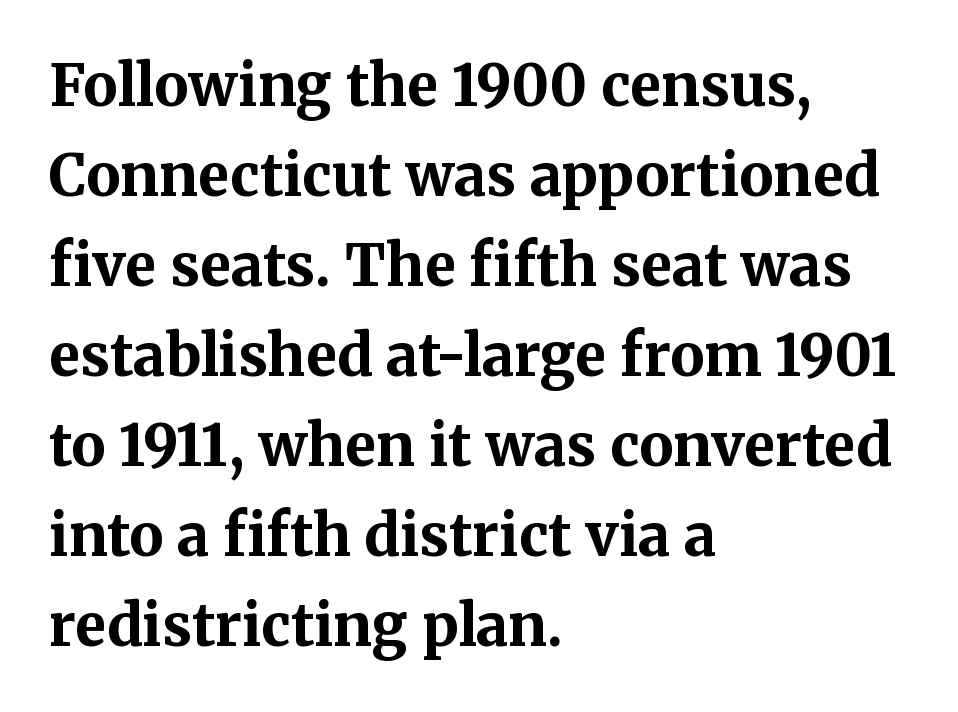
{"serif": "yes", "italic": "no", "bold": "yes", "weight": "bold", "width": "normal", "stroke_contrast": "medium", "x_height": "medium", "monospaced": "no", "underline": "no", "align": "left", "line_spacing": "normal", "line_spacing_ratio": 1.58, "letter_spacing": "normal", "letter_spacing_em": 0.0, "glyph_px": 57}
